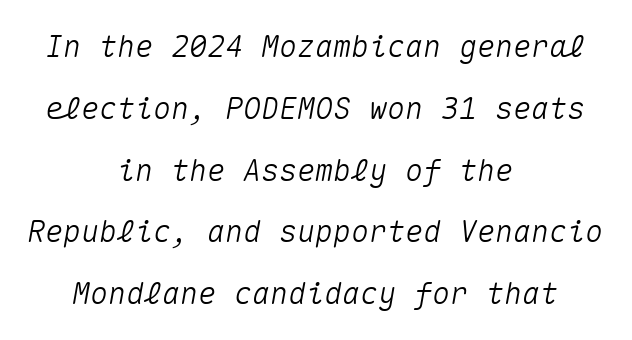
No extra tracking has been applied to these lines. The specimen omits any rule beneath the text block's lines. Vertical spacing — loose. The paragraph has two soft edges and a firm central axis. These lines were composed using italics.
